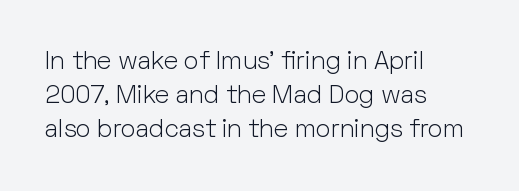
{"italic": "no", "bold": "no", "underline": "no", "align": "left", "line_spacing": "normal", "line_spacing_ratio": 1.36, "letter_spacing": "normal", "letter_spacing_em": 0.0, "glyph_px": 25}
